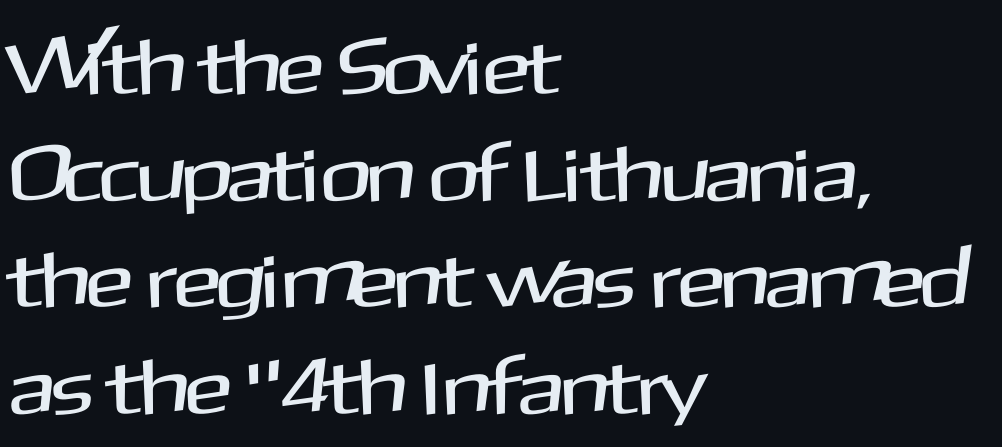
The image shows 79 px sans-serif type, upright; set left-aligned, normal line spacing (1.35x), normal letter spacing, not underlined; medium stroke contrast and a medium x-height.
